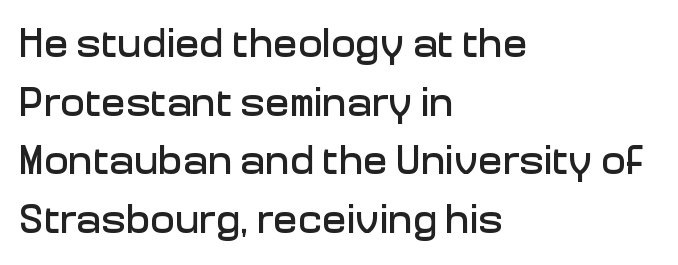
The string is rendered with underlining switched off. This is the regular roman posture of the typeface. The designer went with a sans here, leaving each stem footless. Letter spacing: default. A classic flush-left, rag-right setting is used for this passage. The passage shown stacks its lines at a standard gap.
